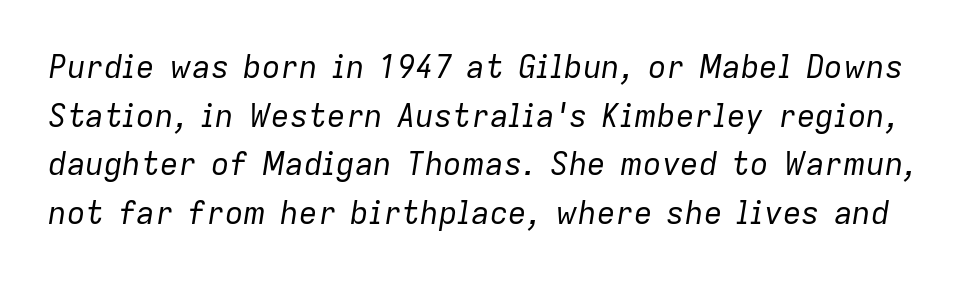
Q: Is the text bold? A: No.
Q: Is the text italic (slanted)? A: Yes, it leans right by about 9 degrees.
Q: Is the text underlined? A: No.
Q: Is the spacing between letters normal or unusually wide? A: Normal.
Q: Is the spacing between lines tight, normal or loose? A: Normal.
Q: Width (condensed, normal, or wide)? A: Normal.
Q: Stroke contrast? A: Low.
Q: x-height? A: Medium.
Q: Monospaced? A: No.
